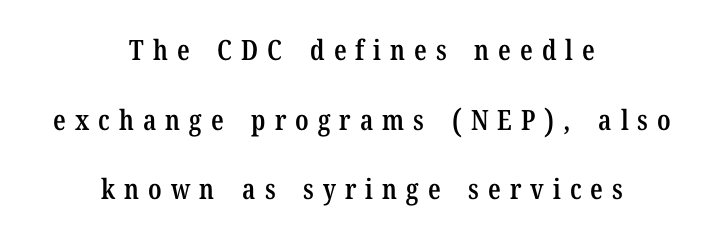
The image shows 28 px semibold, condensed serif type, upright; set centered, loose line spacing (2.49x), unusually wide letter spacing (+0.32 em), not underlined; low stroke contrast and a medium x-height.
